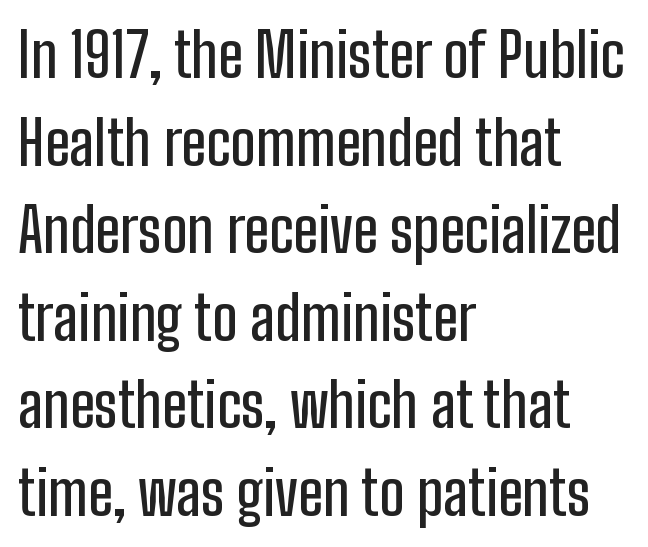
Q: Is the text italic (slanted)? A: No, it is upright.
Q: Is the typeface a serif or a sans-serif typeface? A: Sans-serif.
Q: Is the text underlined? A: No.
Q: How is the paragraph aligned? A: Left-aligned.
Q: Is the spacing between letters normal or unusually wide? A: Normal.
Q: Is the spacing between lines tight, normal or loose? A: Normal.
Q: Width (condensed, normal, or wide)? A: Condensed.
Q: Stroke contrast? A: Low.
Q: x-height? A: Medium.
Q: Monospaced? A: No.
